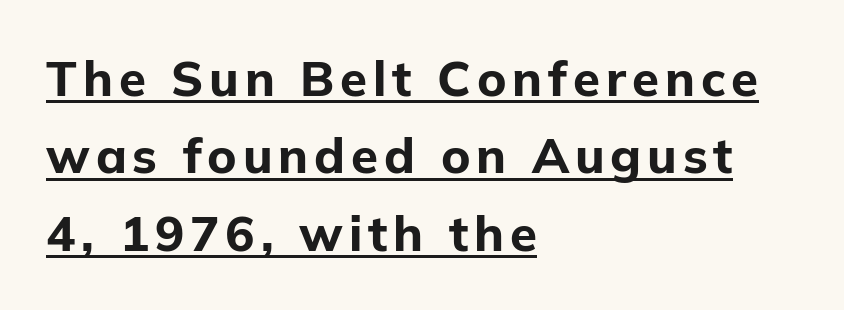
Q: Is the text bold? A: Yes.
Q: Is the text italic (slanted)? A: No, it is upright.
Q: Is the typeface a serif or a sans-serif typeface? A: Sans-serif.
Q: Is the text underlined? A: Yes.
Q: How is the paragraph aligned? A: Left-aligned.
Q: Is the spacing between lines tight, normal or loose? A: Normal.
Q: Width (condensed, normal, or wide)? A: Normal.
Q: Stroke contrast? A: Low.
Q: x-height? A: Medium.
Q: Monospaced? A: No.
